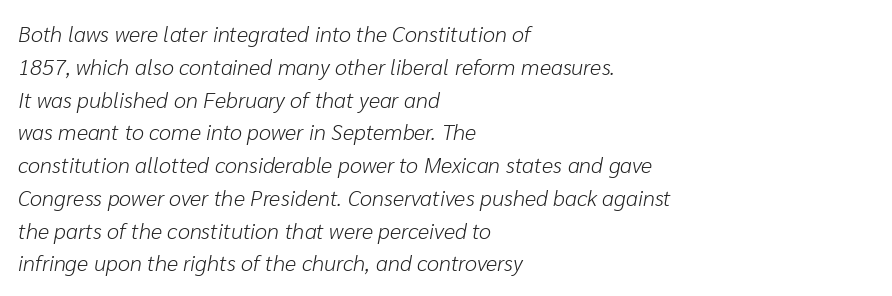
{"italic": "yes", "lean": "right", "slant_degrees": 10, "bold": "no", "underline": "no", "align": "left", "line_spacing": "normal", "line_spacing_ratio": 1.49, "letter_spacing": "normal", "letter_spacing_em": 0.0, "glyph_px": 22}
